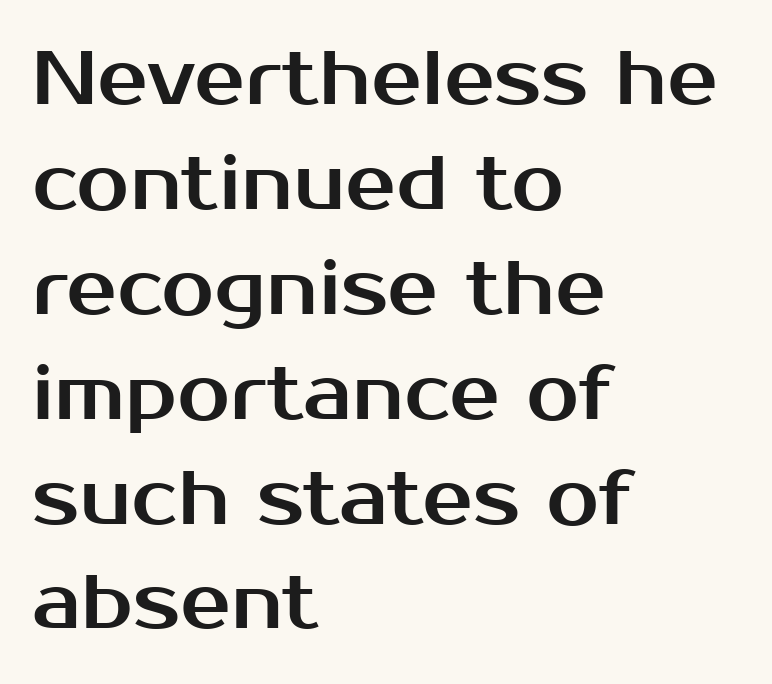
{"serif": "no", "italic": "no", "width": "normal", "stroke_contrast": "medium", "x_height": "medium", "monospaced": "no", "underline": "no", "align": "left", "line_spacing": "normal", "line_spacing_ratio": 1.38, "letter_spacing": "normal", "letter_spacing_em": 0.0, "glyph_px": 76}
